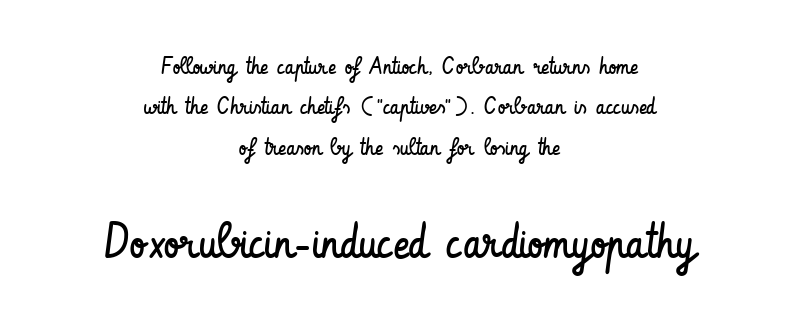
{"serif": "no", "italic": "no", "bold": "no", "weight": "regular", "width": "condensed", "stroke_contrast": "low", "x_height": "small", "monospaced": "no", "underline": "no", "align": "center", "line_spacing": "normal", "line_spacing_ratio": 1.68, "letter_spacing": "normal", "letter_spacing_em": 0.0, "larger_block": "second", "size_ratio": 2.04, "glyph_px": 49}
